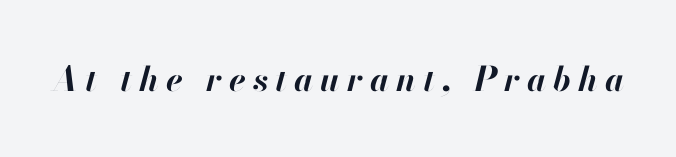
Letters rest on an invisible, unmarked baseline. This sample has the flowing, uneven cadence of proportional lettering. This rendering widens character spacing well past its baseline value. Slant detected: the letters are inclined. The rendering uses a bold face; every stroke is thick and dark.
